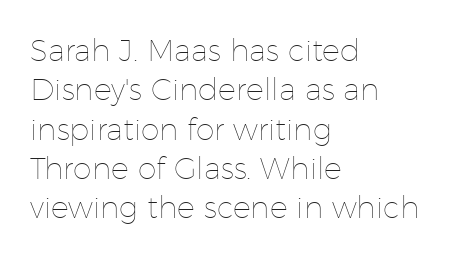
These lines were composed using upright roman letters. Casual observation: everything's shoved over to the left. These lines are rendered in a variable-pitch font. How are the letters spaced? Ordinarily, with no added tracking.
